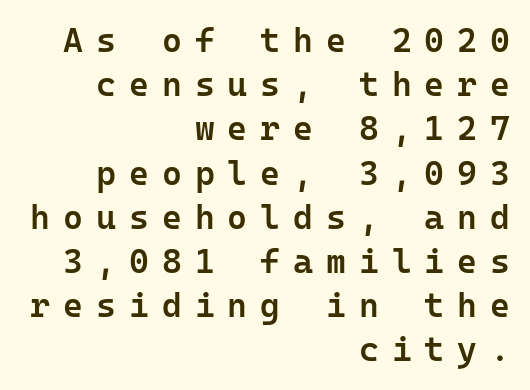
One-word summary of the alignment: right. What's the leading like? Ordinary, nothing unusual. This sample uses an upright cut, with every glyph sitting square on the baseline. These lines are rendered in a fixed-pitch font. Stroke thickness is moderately raised; the sample reads as semibold. Descenders are the only things crossing below the line.
